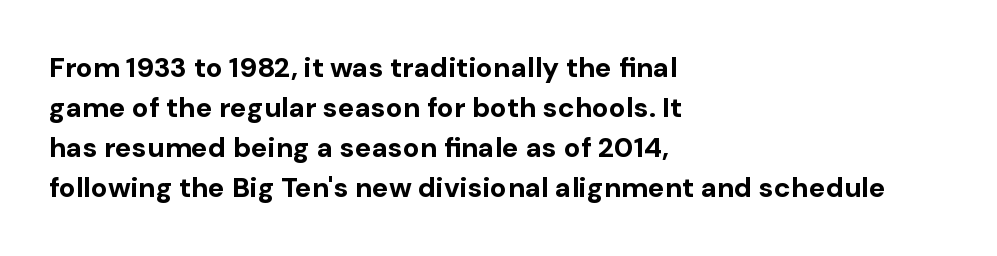
The image shows 28 px bold sans-serif type, upright; set left-aligned, normal line spacing (1.43x), normal letter spacing, not underlined; low stroke contrast and a medium x-height.
